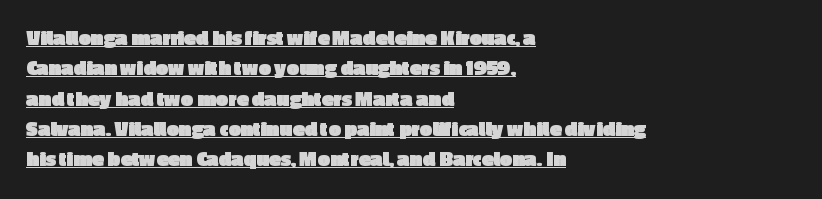
Q: Is the text bold? A: Yes.
Q: Is the text italic (slanted)? A: No, it is upright.
Q: Is the text underlined? A: Yes.
Q: How is the paragraph aligned? A: Left-aligned.
Q: Is the spacing between letters normal or unusually wide? A: Normal.
Q: Is the spacing between lines tight, normal or loose? A: Normal.
